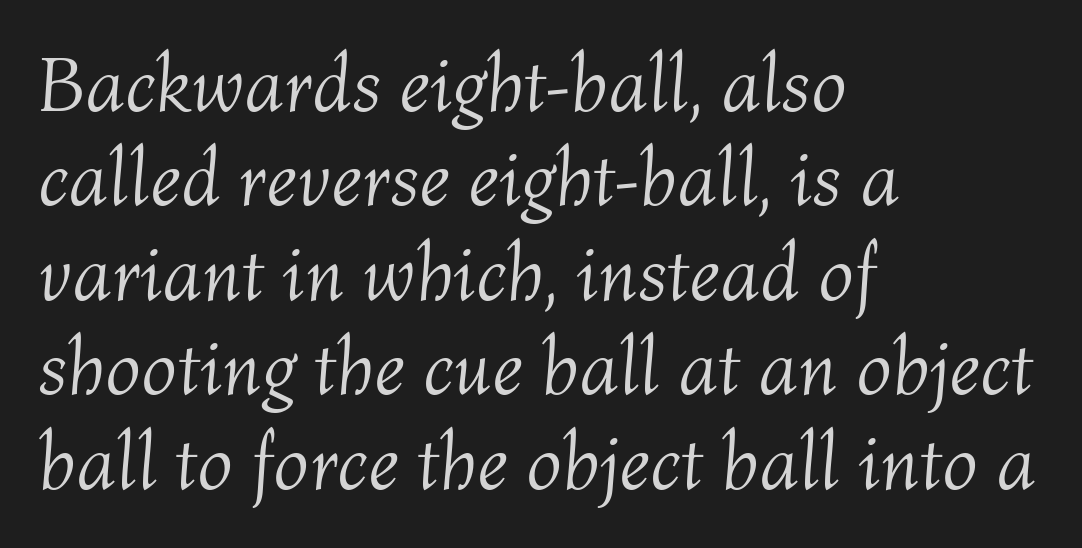
{"italic": "yes", "lean": "right", "slant_degrees": 4, "bold": "no", "weight": "light", "width": "normal", "stroke_contrast": "medium", "x_height": "medium", "monospaced": "no", "underline": "no", "align": "left", "line_spacing_ratio": 1.21, "letter_spacing": "normal", "letter_spacing_em": 0.0, "glyph_px": 78}
